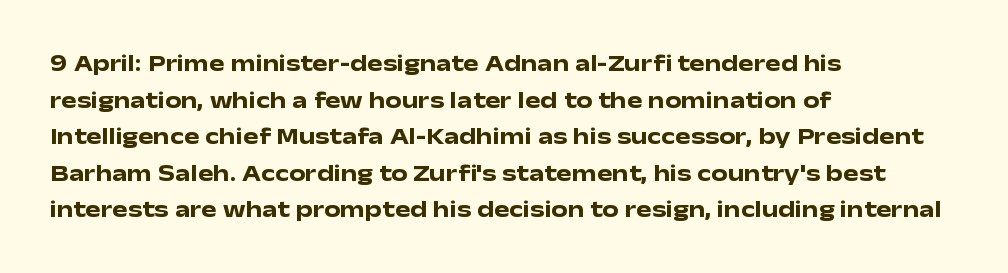
Visually the block forms a straight wall on the left and a jagged coastline on the right. The letters are bold, with thick, heavy strokes. The gap between lines stays unmarked. This sample keeps an unexceptional amount of space between lines. The horizontal fit of the characters is conventional and even. Vertical strokes here are truly vertical.
